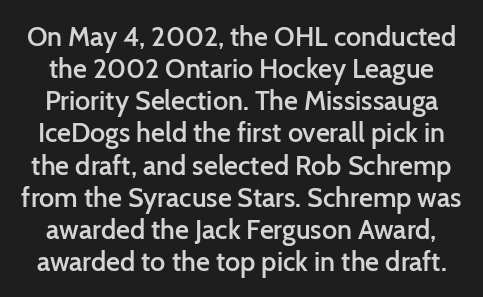
{"italic": "no", "bold": "semi", "underline": "no", "line_spacing_ratio": 1.19, "letter_spacing": "normal", "letter_spacing_em": 0.0, "glyph_px": 27}
